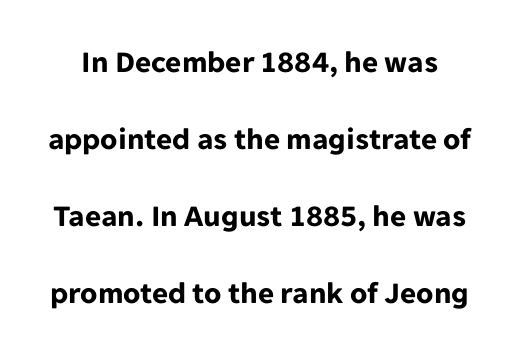
The image shows 31 px bold sans-serif type, upright; set loose line spacing (2.48x), normal letter spacing, not underlined; low stroke contrast and a medium x-height.
